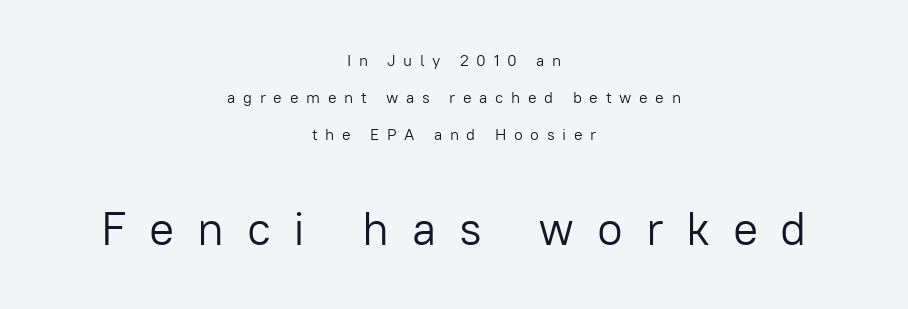
The image shows 47 px light sans-serif type, upright; set centered, loose line spacing (2.31x), unusually wide letter spacing (+0.48 em), not underlined; the second (bottom) block is 2.94x larger; low stroke contrast and a medium x-height.
